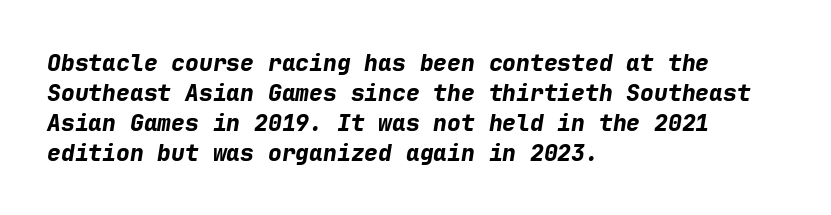
Q: Is the text bold? A: Yes.
Q: Is the text italic (slanted)? A: Yes, it leans right by about 9 degrees.
Q: Is the text underlined? A: No.
Q: How is the paragraph aligned? A: Left-aligned.
Q: Is the spacing between letters normal or unusually wide? A: Normal.
Q: Is the spacing between lines tight, normal or loose? A: Normal.
